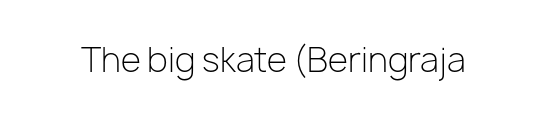
{"serif": "no", "italic": "no", "bold": "no", "weight": "light", "width": "normal", "stroke_contrast": "low", "x_height": "medium", "monospaced": "no", "underline": "no", "letter_spacing": "normal", "letter_spacing_em": 0.0, "glyph_px": 33}
